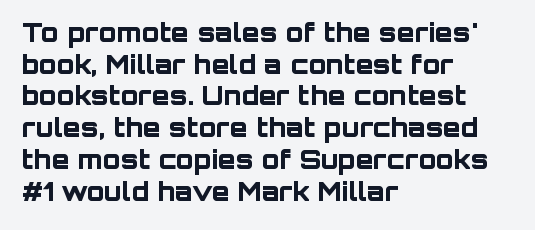
I'd describe the lettering as bold — thick and assertive. Words appear dense and cohesive because spacing is normal. Reading down the block, your eye returns to a fixed left position each line. The lettering holds an erect, upright posture throughout. Descender tails drop into unmarked territory.
